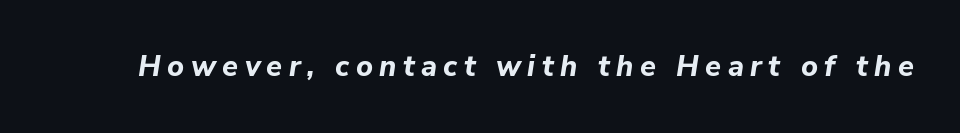
Q: Is the text bold? A: Yes.
Q: Is the text italic (slanted)? A: Yes, it leans right by about 9 degrees.
Q: Is the text underlined? A: No.
Q: Is the spacing between letters normal or unusually wide? A: Unusually wide.
Q: Width (condensed, normal, or wide)? A: Normal.
Q: Stroke contrast? A: Low.
Q: x-height? A: Medium.
Q: Monospaced? A: No.
